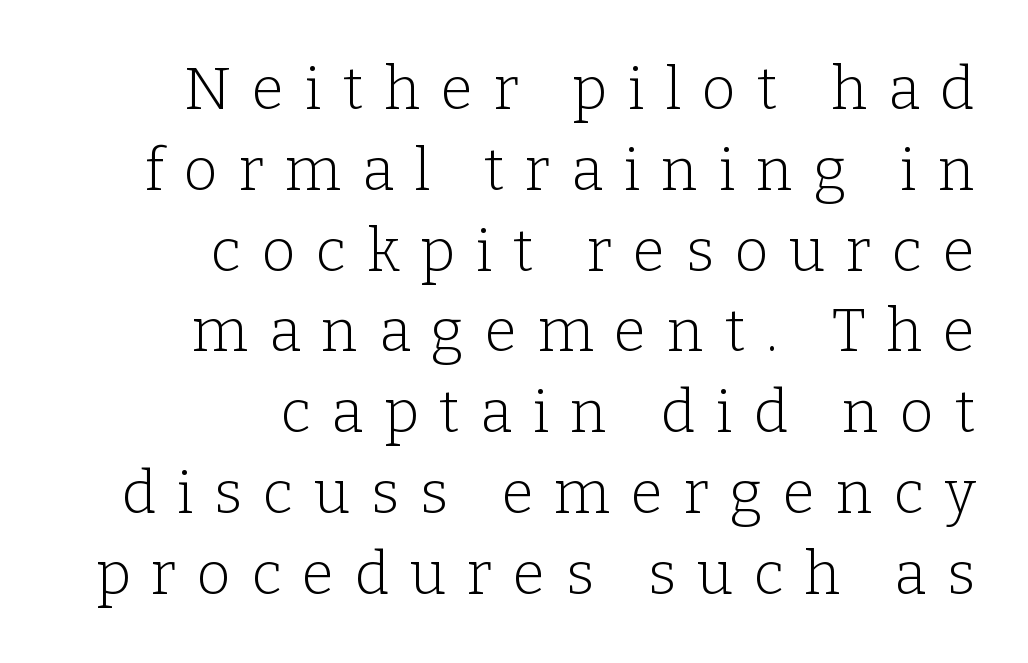
These lines have a slow, spaced-out rhythm from letter to letter. This sample keeps an unexceptional amount of space between lines. Looks like regular typesetting: each glyph gets only the width it needs. Which margin do the lines hug? The right one — the left edge is uneven.
